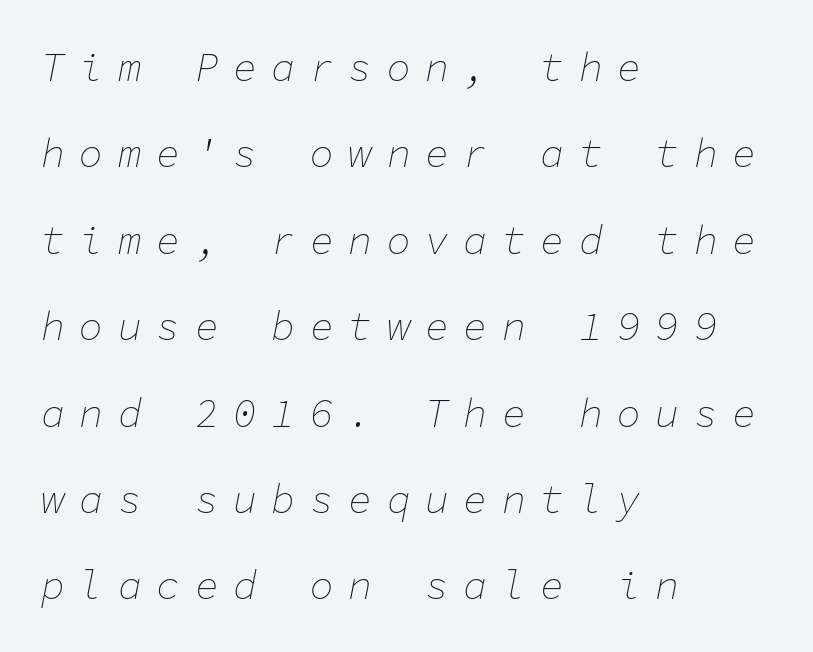
{"italic": "yes", "lean": "right", "slant_degrees": 11, "bold": "no", "weight": "thin", "width": "normal", "stroke_contrast": "low", "x_height": "medium", "monospaced": "yes", "underline": "no", "align": "left", "line_spacing": "loose", "line_spacing_ratio": 2.16, "letter_spacing": "wide", "letter_spacing_em": 0.36, "glyph_px": 40}
